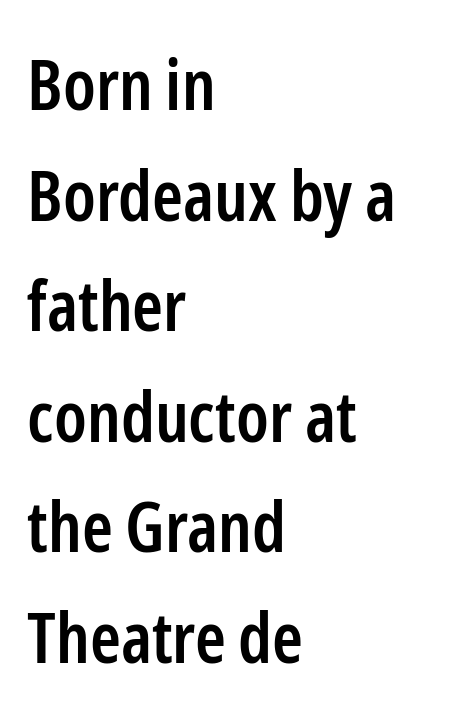
The image shows 70 px semibold, condensed sans-serif type, upright; set left-aligned, normal line spacing (1.58x), normal letter spacing, not underlined; low stroke contrast and a medium x-height.
